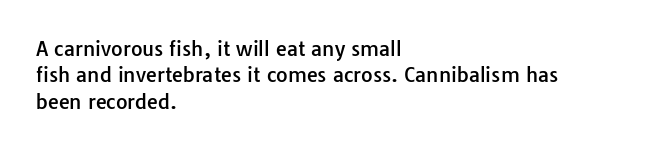
Q: Is the text italic (slanted)? A: No, it is upright.
Q: Is the text underlined? A: No.
Q: How is the paragraph aligned? A: Left-aligned.
Q: Is the spacing between letters normal or unusually wide? A: Normal.
Q: Is the spacing between lines tight, normal or loose? A: Normal.
